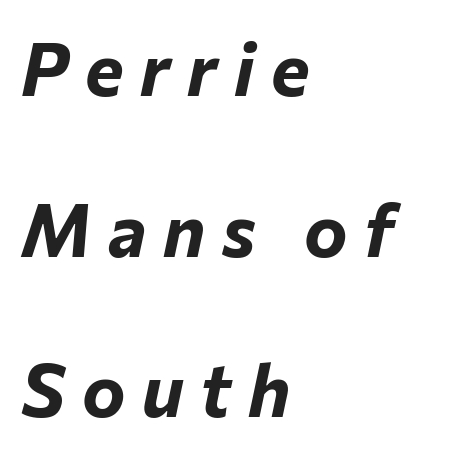
The image shows 73 px bold type, italic (leaning right); set left-aligned, loose line spacing (2.2x), unusually wide letter spacing (+0.23 em), not underlined; low stroke contrast and a medium x-height.
